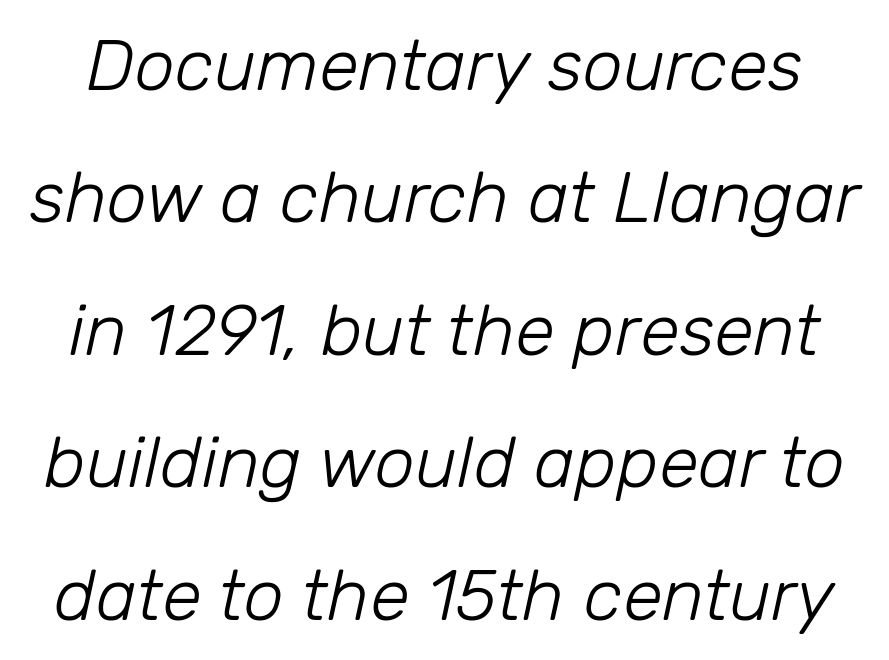
The area under the type is left untouched. These glyphs show unthickened strokes, regular width or finer. Observe the lean: these are italic letterforms. There is no visible air inserted between adjacent glyphs. Varying glyph widths throughout — classic text-font behaviour.
